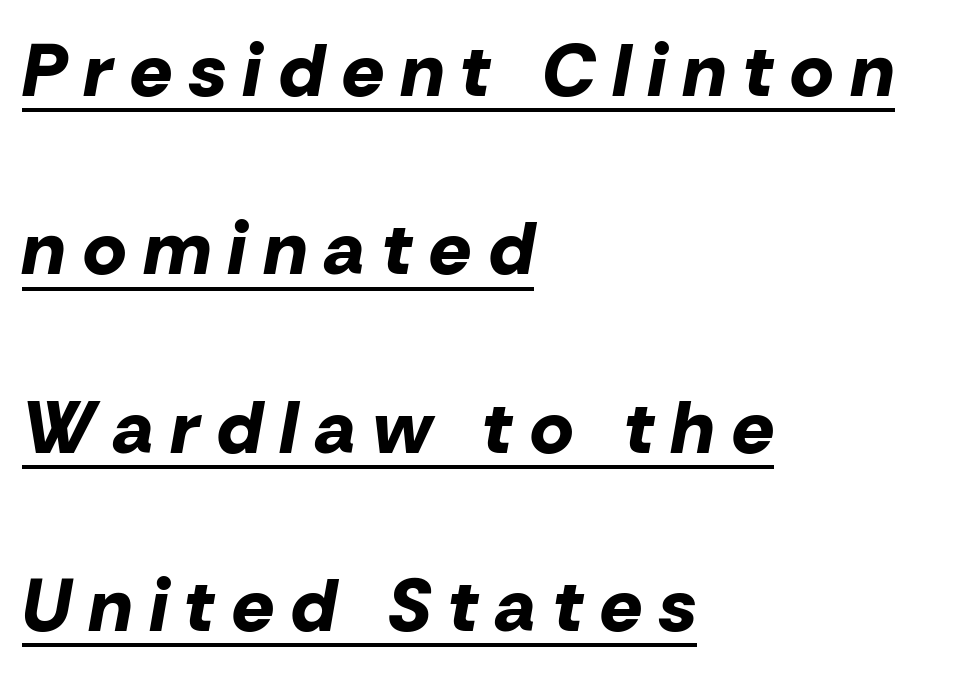
Q: Is the text bold? A: Yes.
Q: Is the text italic (slanted)? A: Yes, it leans right by about 10 degrees.
Q: Is the text underlined? A: Yes.
Q: How is the paragraph aligned? A: Left-aligned.
Q: Is the spacing between letters normal or unusually wide? A: Unusually wide.
Q: Is the spacing between lines tight, normal or loose? A: Loose.
Q: Width (condensed, normal, or wide)? A: Normal.
Q: Stroke contrast? A: Low.
Q: x-height? A: Medium.
Q: Monospaced? A: No.
